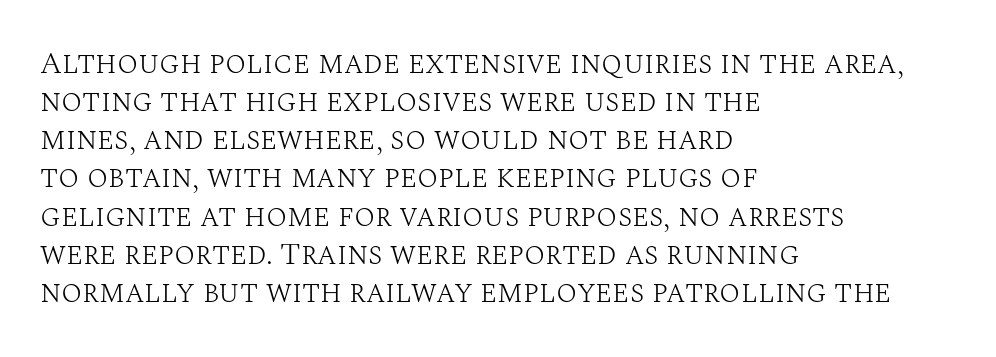
The image shows 31 px light serif type, upright; set left-aligned, line spacing 1.23x, normal letter spacing, not underlined; medium stroke contrast and a large x-height.
